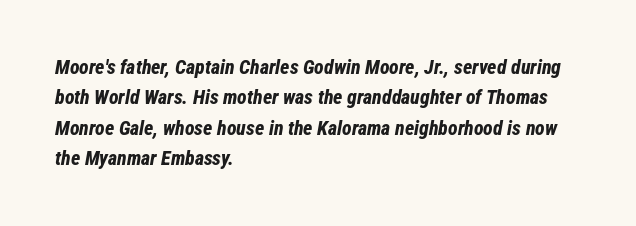
Q: Is the text bold? A: Yes.
Q: Is the text italic (slanted)? A: Yes, it leans right by about 12 degrees.
Q: Is the text underlined? A: No.
Q: How is the paragraph aligned? A: Left-aligned.
Q: Is the spacing between letters normal or unusually wide? A: Normal.
Q: Is the spacing between lines tight, normal or loose? A: Normal.
